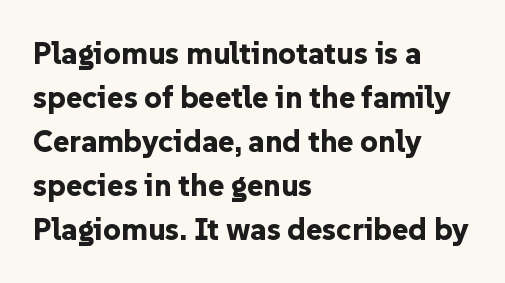
The image shows 31 px bold sans-serif type, upright; set left-aligned, normal line spacing (1.42x), normal letter spacing, not underlined; low stroke contrast and a medium x-height.
